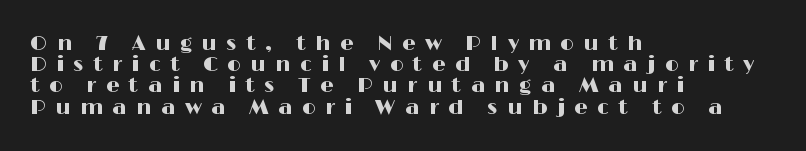
The image shows 21 px text type, upright; set left-aligned, tight line spacing (1.01x), unusually wide letter spacing (+0.45 em), not underlined.
